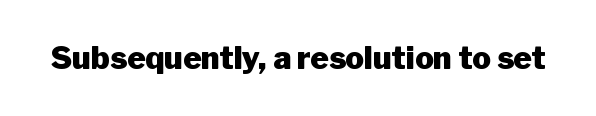
{"serif": "no", "italic": "no", "bold": "yes", "weight": "heavy", "width": "normal", "stroke_contrast": "low", "x_height": "medium", "monospaced": "no", "underline": "no", "letter_spacing": "normal", "letter_spacing_em": 0.0, "glyph_px": 31}
